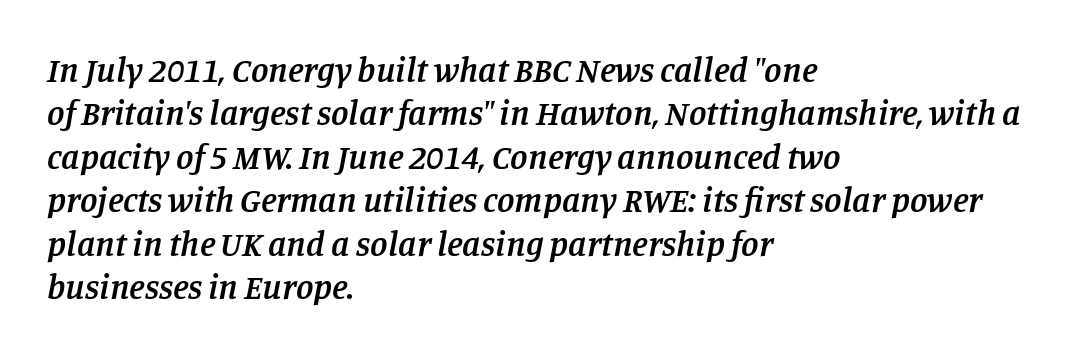
Q: Is the text bold? A: Semi-bold.
Q: Is the text italic (slanted)? A: Yes, it leans right by about 11 degrees.
Q: Is the typeface a serif or a sans-serif typeface? A: Serif.
Q: Is the text underlined? A: No.
Q: How is the paragraph aligned? A: Left-aligned.
Q: Is the spacing between letters normal or unusually wide? A: Normal.
Q: Width (condensed, normal, or wide)? A: Normal.
Q: Stroke contrast? A: Low.
Q: x-height? A: Large.
Q: Monospaced? A: No.
